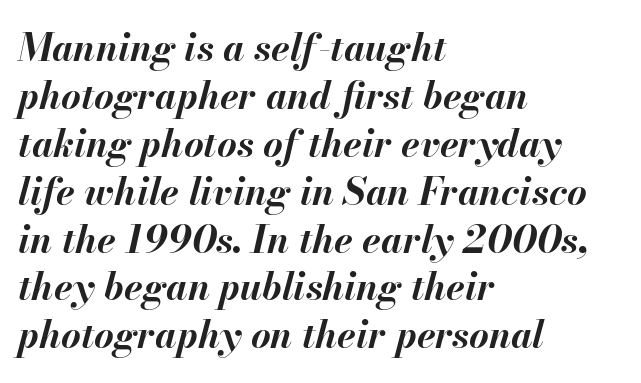
{"italic": "yes", "lean": "right", "slant_degrees": 13, "bold": "yes", "weight": "bold", "width": "normal", "stroke_contrast": "medium", "x_height": "small", "monospaced": "no", "underline": "no", "align": "left", "line_spacing": "normal", "line_spacing_ratio": 1.26, "letter_spacing": "normal", "letter_spacing_em": 0.0, "glyph_px": 38}
